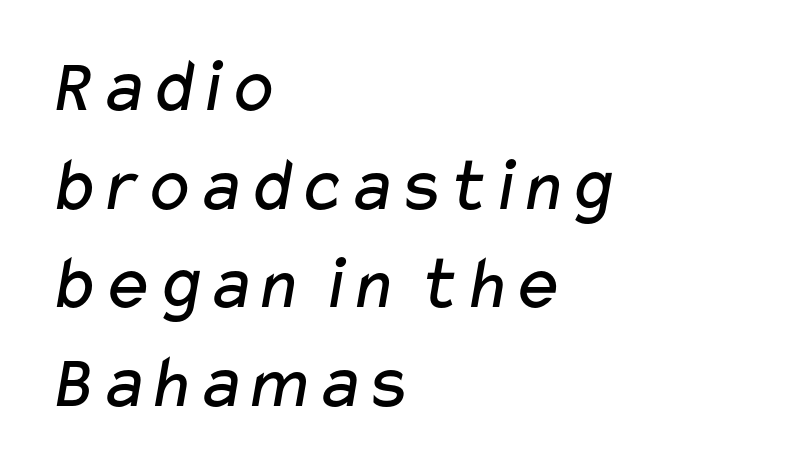
The image shows 77 px regular-weight, wide sans-serif type; set left-aligned, normal line spacing (1.28x), normal letter spacing, not underlined; low stroke contrast and a medium x-height.
